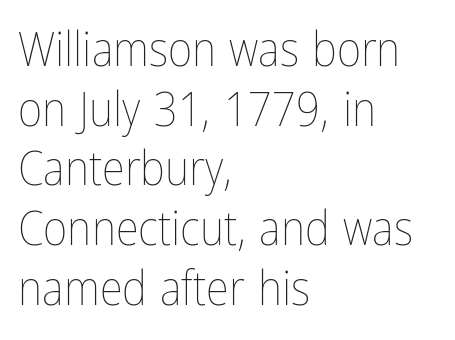
The image shows 47 px thin, condensed type, upright; set left-aligned, normal line spacing (1.27x), normal letter spacing, not underlined; low stroke contrast and a medium x-height.
